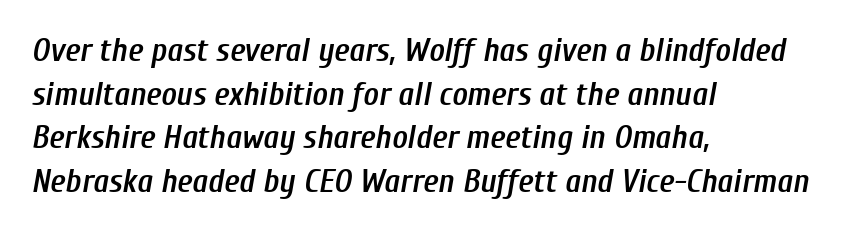
{"italic": "yes", "lean": "right", "slant_degrees": 10, "bold": "semi", "weight": "semibold", "width": "condensed", "stroke_contrast": "low", "x_height": "medium", "monospaced": "no", "underline": "no", "align": "left", "line_spacing": "normal", "line_spacing_ratio": 1.32, "letter_spacing": "normal", "letter_spacing_em": 0.0, "glyph_px": 33}
